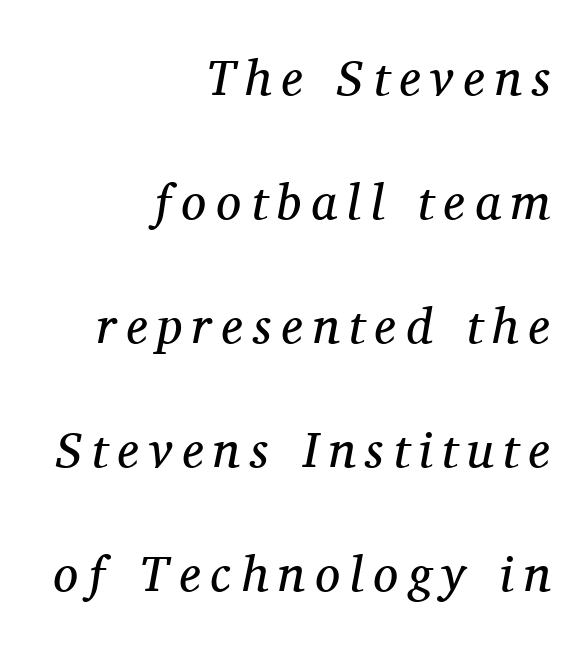
Q: Is the text bold? A: No.
Q: Is the text italic (slanted)? A: Yes, it leans right by about 11 degrees.
Q: Is the typeface a serif or a sans-serif typeface? A: Serif.
Q: Is the text underlined? A: No.
Q: How is the paragraph aligned? A: Right-aligned.
Q: Is the spacing between letters normal or unusually wide? A: Unusually wide.
Q: Is the spacing between lines tight, normal or loose? A: Loose.
Q: Width (condensed, normal, or wide)? A: Normal.
Q: Stroke contrast? A: Medium.
Q: x-height? A: Medium.
Q: Monospaced? A: No.
